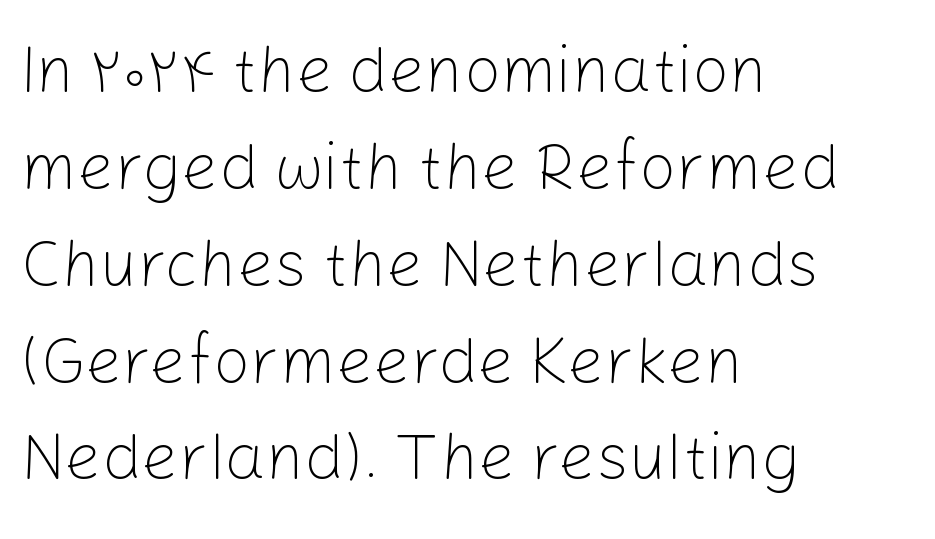
The image shows 65 px light sans-serif type, upright; set left-aligned, normal line spacing (1.49x), normal letter spacing, not underlined; low stroke contrast and a medium x-height.
